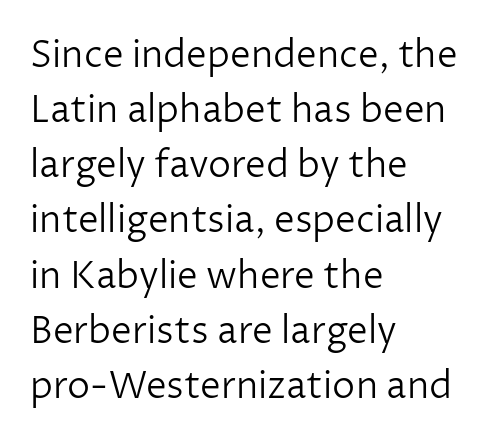
Q: Is the text bold? A: No.
Q: Is the text italic (slanted)? A: No, it is upright.
Q: Is the typeface a serif or a sans-serif typeface? A: Sans-serif.
Q: Is the text underlined? A: No.
Q: How is the paragraph aligned? A: Left-aligned.
Q: Is the spacing between letters normal or unusually wide? A: Normal.
Q: Is the spacing between lines tight, normal or loose? A: Normal.
Q: Width (condensed, normal, or wide)? A: Normal.
Q: Stroke contrast? A: Low.
Q: x-height? A: Medium.
Q: Monospaced? A: No.
